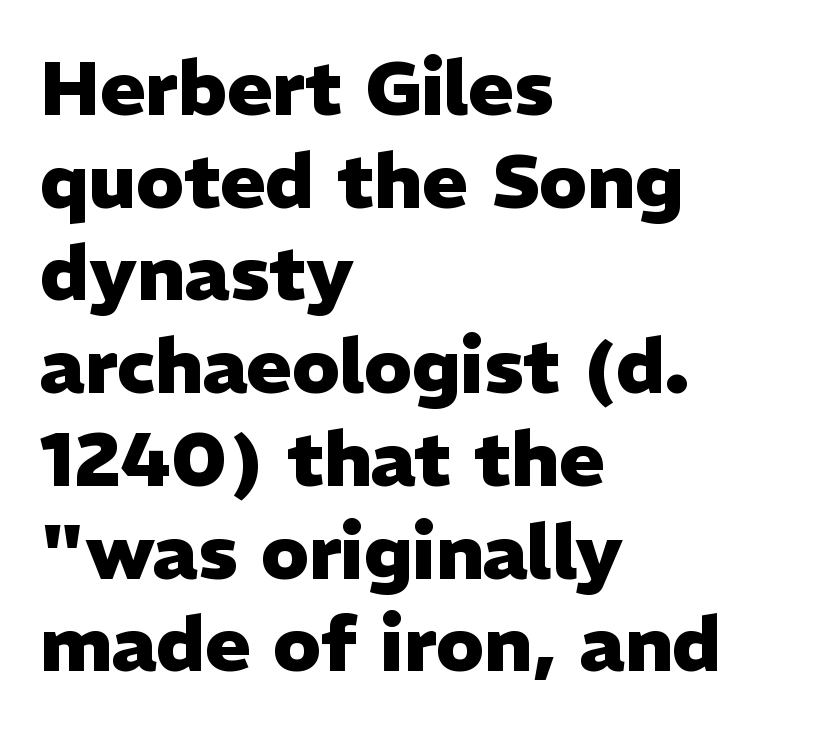
The image shows 76 px heavy sans-serif type, upright; set left-aligned, line spacing 1.22x, normal letter spacing, not underlined; low stroke contrast and a medium x-height.
